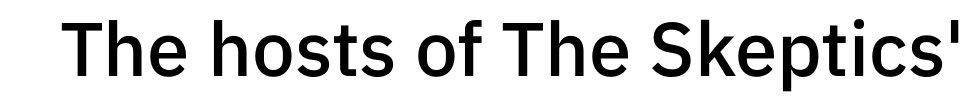
{"serif": "no", "italic": "no", "bold": "semi", "weight": "semibold", "width": "normal", "stroke_contrast": "low", "x_height": "medium", "monospaced": "no", "underline": "no", "letter_spacing": "normal", "letter_spacing_em": 0.0, "glyph_px": 76}
